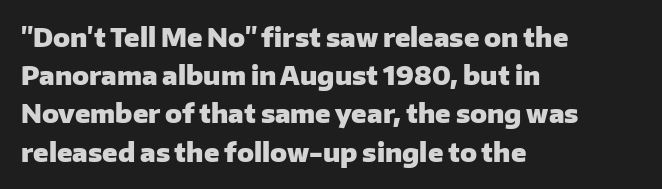
{"italic": "no", "bold": "yes", "underline": "no", "align": "left", "line_spacing": "normal", "line_spacing_ratio": 1.53, "letter_spacing": "normal", "letter_spacing_em": 0.0, "glyph_px": 25}
